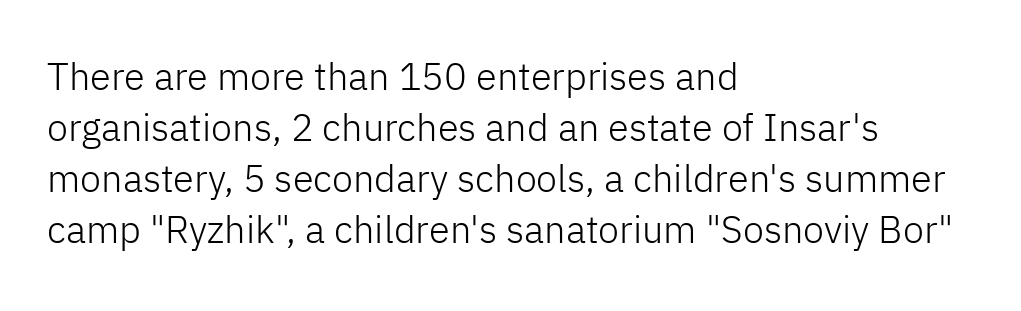
Q: Is the text bold? A: No.
Q: Is the text italic (slanted)? A: No, it is upright.
Q: Is the typeface a serif or a sans-serif typeface? A: Sans-serif.
Q: Is the text underlined? A: No.
Q: How is the paragraph aligned? A: Left-aligned.
Q: Is the spacing between letters normal or unusually wide? A: Normal.
Q: Is the spacing between lines tight, normal or loose? A: Normal.
Q: Width (condensed, normal, or wide)? A: Normal.
Q: Stroke contrast? A: Low.
Q: x-height? A: Medium.
Q: Monospaced? A: No.
